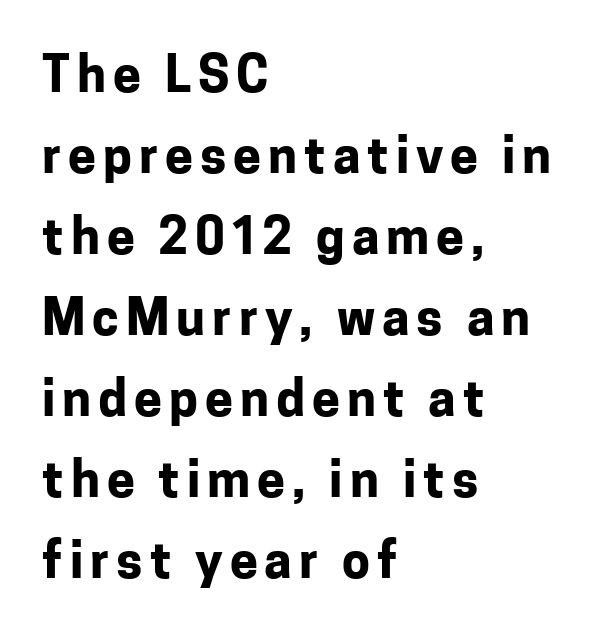
The image shows 50 px bold sans-serif type, upright; set left-aligned, normal line spacing (1.62x), not underlined; low stroke contrast and a medium x-height.
